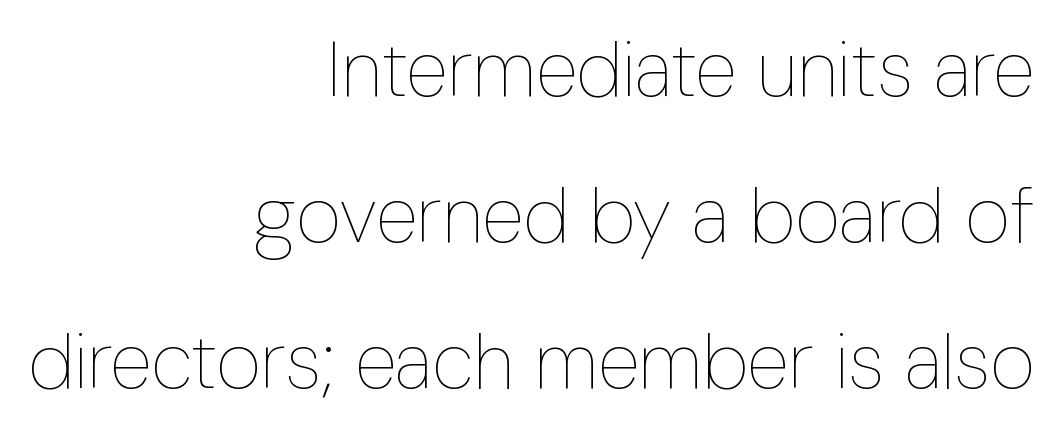
{"italic": "no", "bold": "no", "weight": "thin", "width": "condensed", "stroke_contrast": "low", "x_height": "medium", "monospaced": "no", "underline": "no", "align": "right", "line_spacing_ratio": 1.87, "letter_spacing": "normal", "letter_spacing_em": 0.0, "glyph_px": 78}
